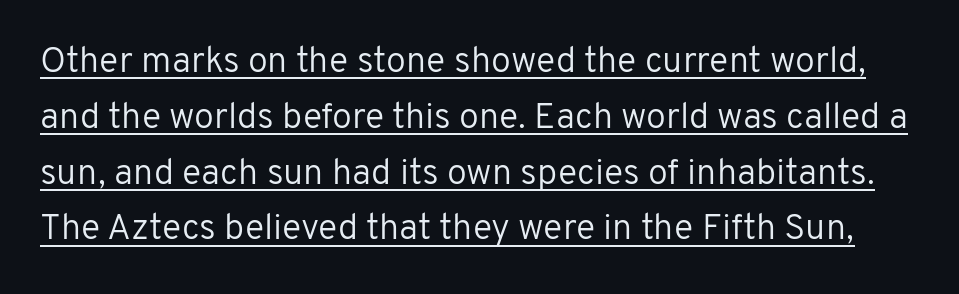
The image shows 36 px regular-weight sans-serif type, upright; set normal line spacing (1.55x), normal letter spacing, underlined; low stroke contrast and a medium x-height.
